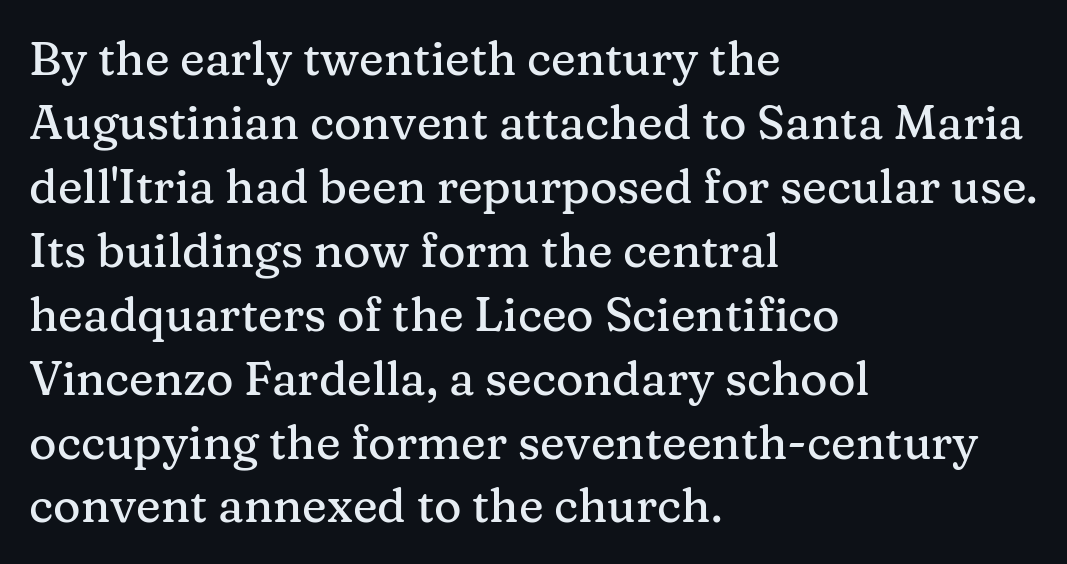
The image shows 47 px serif type, upright; set left-aligned, normal line spacing (1.36x), normal letter spacing, not underlined; medium stroke contrast and a medium x-height.
